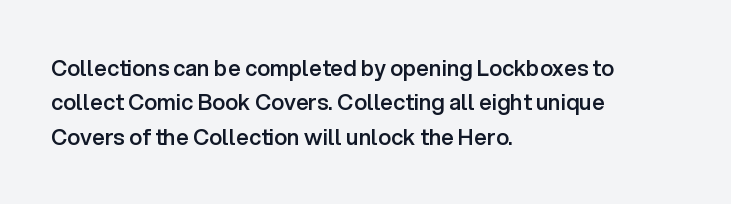
Q: Is the text bold? A: Semi-bold.
Q: Is the text italic (slanted)? A: No, it is upright.
Q: Is the text underlined? A: No.
Q: How is the paragraph aligned? A: Left-aligned.
Q: Is the spacing between letters normal or unusually wide? A: Normal.
Q: Is the spacing between lines tight, normal or loose? A: Normal.
